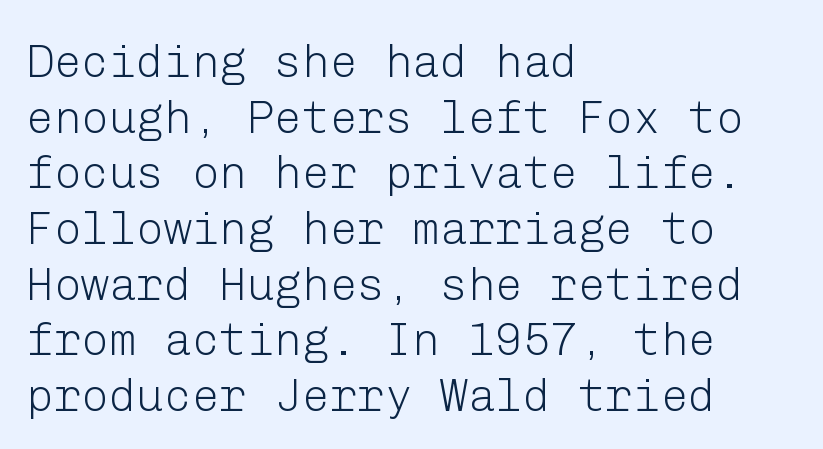
Q: Is the text bold? A: No.
Q: Is the text italic (slanted)? A: No, it is upright.
Q: Is the typeface a serif or a sans-serif typeface? A: Sans-serif.
Q: Is the text underlined? A: No.
Q: How is the paragraph aligned? A: Left-aligned.
Q: Is the spacing between letters normal or unusually wide? A: Normal.
Q: Width (condensed, normal, or wide)? A: Normal.
Q: Stroke contrast? A: Low.
Q: x-height? A: Medium.
